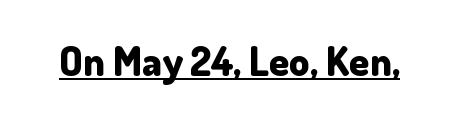
A typesetter would mark this as roman, not italic. The passage shown is typed in a proportional face where columns would drift. The letters carry no serifs — their stems end cleanly without finishing strokes. Students, observe the line beneath the letters — that is underlining.
